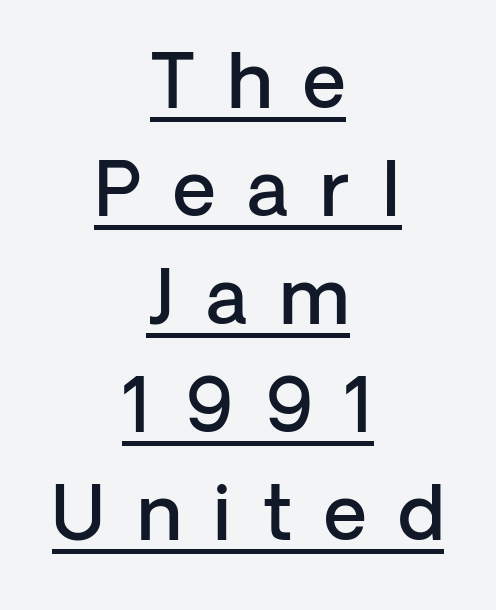
The image shows 75 px semibold sans-serif type, upright; set centered, normal line spacing (1.44x), unusually wide letter spacing (+0.42 em), underlined; low stroke contrast and a medium x-height.
